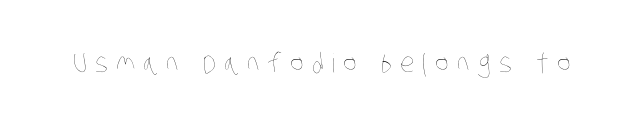
Bold? No — there's no thickening of the strokes. Inter-character spacing is expanded well beyond the font's built-in metrics. Letters rest on an invisible, unmarked baseline.
